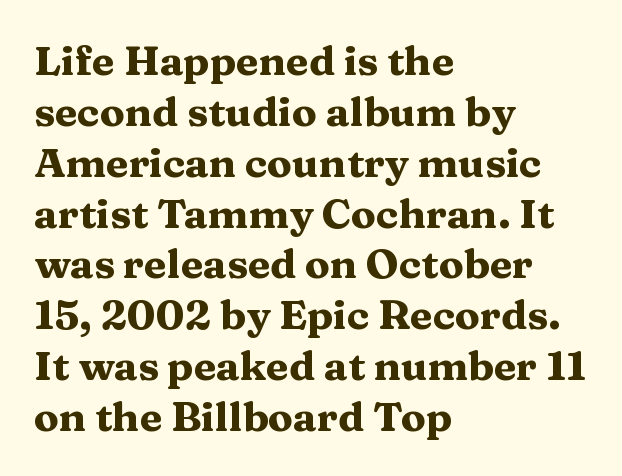
The image shows 41 px heavy, wide serif type, upright; set left-aligned, line spacing 1.24x, normal letter spacing, not underlined; medium stroke contrast and a medium x-height.
